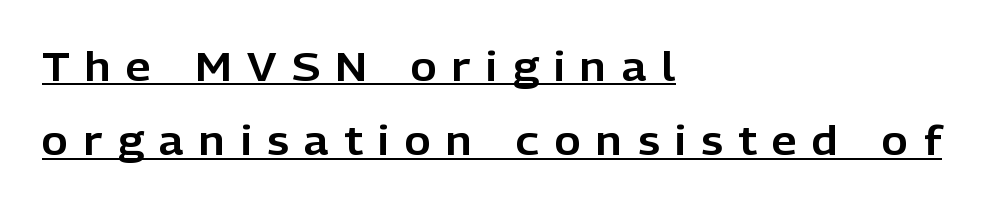
{"serif": "no", "italic": "no", "width": "normal", "stroke_contrast": "low", "x_height": "medium", "monospaced": "no", "underline": "yes", "align": "left", "line_spacing_ratio": 1.86, "letter_spacing": "wide", "letter_spacing_em": 0.39, "glyph_px": 40}
